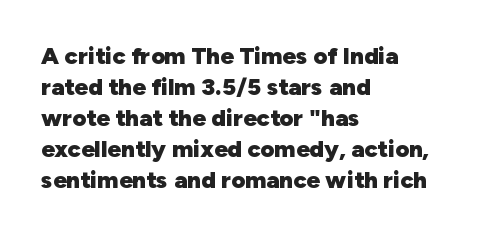
The image shows 24 px bold type, upright; set left-aligned, normal line spacing (1.29x), normal letter spacing, not underlined.
